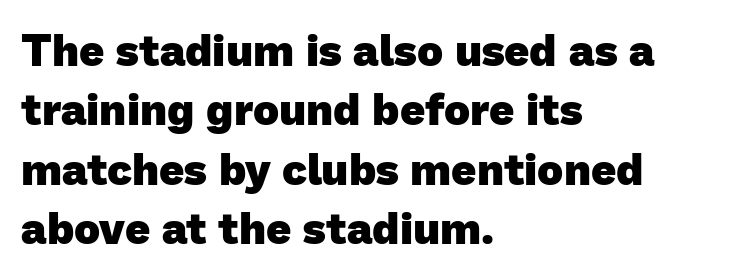
Q: Is the text bold? A: Yes.
Q: Is the typeface a serif or a sans-serif typeface? A: Sans-serif.
Q: Is the text underlined? A: No.
Q: How is the paragraph aligned? A: Left-aligned.
Q: Is the spacing between letters normal or unusually wide? A: Normal.
Q: Is the spacing between lines tight, normal or loose? A: Normal.
Q: Width (condensed, normal, or wide)? A: Normal.
Q: Stroke contrast? A: Low.
Q: x-height? A: Medium.
Q: Monospaced? A: No.
